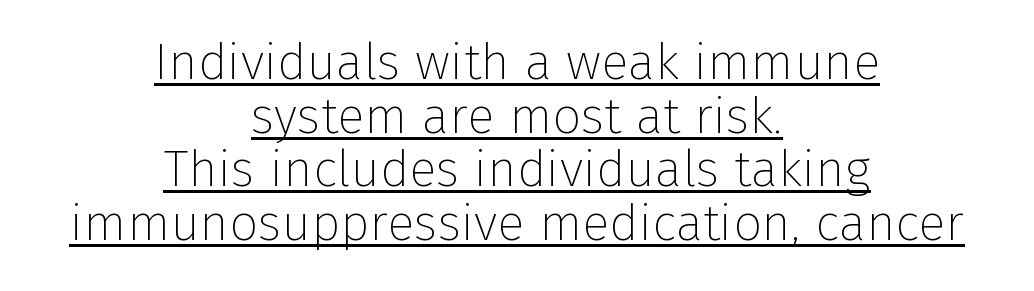
{"serif": "no", "italic": "no", "bold": "no", "weight": "thin", "width": "normal", "stroke_contrast": "low", "x_height": "medium", "monospaced": "no", "underline": "yes", "align": "center", "line_spacing": "tight", "line_spacing_ratio": 1.05, "letter_spacing": "normal", "letter_spacing_em": 0.0, "glyph_px": 51}
